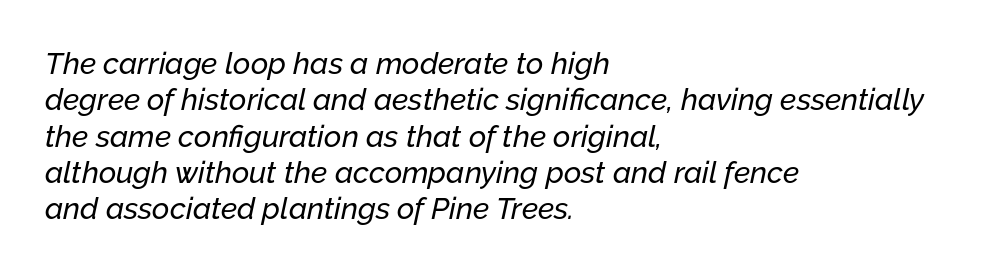
The image shows 30 px text type, italic (leaning right); set left-aligned, line spacing 1.21x, normal letter spacing, not underlined; low stroke contrast and a medium x-height.
